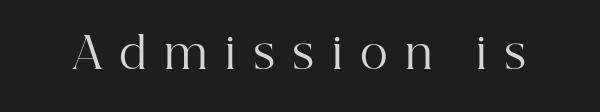
Q: Is the text bold? A: No.
Q: Is the text italic (slanted)? A: No, it is upright.
Q: Is the typeface a serif or a sans-serif typeface? A: Serif.
Q: Is the text underlined? A: No.
Q: Is the spacing between letters normal or unusually wide? A: Unusually wide.
Q: Width (condensed, normal, or wide)? A: Normal.
Q: Stroke contrast? A: High.
Q: x-height? A: Medium.
Q: Monospaced? A: No.
